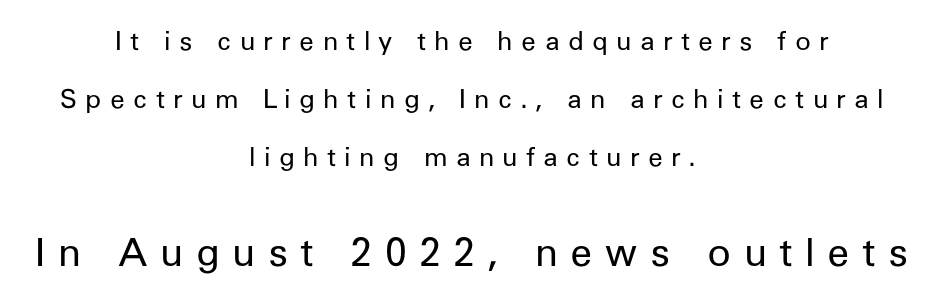
Designer's note — italics off, roman on. Horizontal bands of white between lines are thick stripes. Weight: in the light-to-regular range. Check where the strokes stop: nothing finishes them off — pure sans. Does the bottom block carry the larger type? Yes, it does. The rendering uses natural spacing where letterforms have individual widths.
